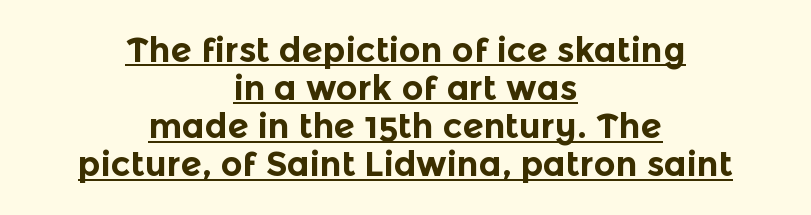
Q: Is the text bold? A: Yes.
Q: Is the text italic (slanted)? A: No, it is upright.
Q: Is the typeface a serif or a sans-serif typeface? A: Sans-serif.
Q: Is the text underlined? A: Yes.
Q: How is the paragraph aligned? A: Centered.
Q: Is the spacing between letters normal or unusually wide? A: Normal.
Q: Is the spacing between lines tight, normal or loose? A: Tight.
Q: Width (condensed, normal, or wide)? A: Normal.
Q: x-height? A: Medium.
Q: Monospaced? A: No.
